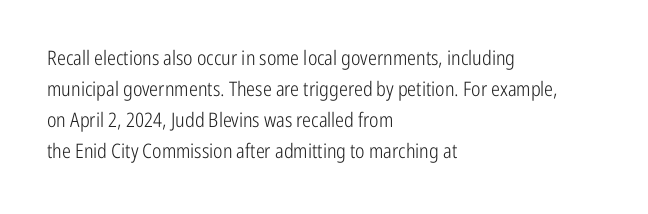
The image shows 20 px text type, upright; set left-aligned, normal line spacing (1.55x), normal letter spacing, not underlined.
